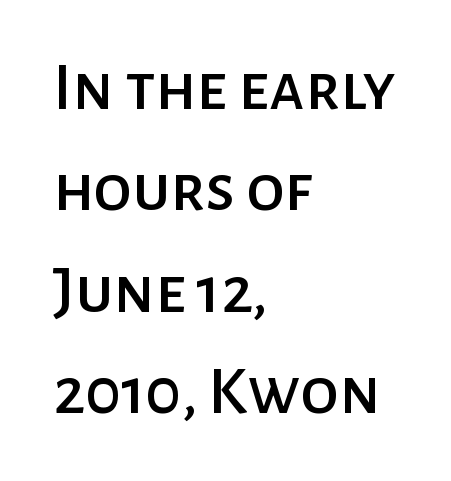
The font family rendered here belongs to the sans-serif group. Students, note that the glyphs here touch the page at normal intervals. Does the lettering tilt? It doesn't — this is upright. Unmarked baselines from the first word to the last.
